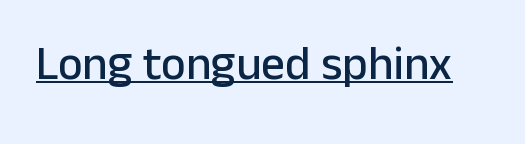
Q: Is the text italic (slanted)? A: No, it is upright.
Q: Is the typeface a serif or a sans-serif typeface? A: Sans-serif.
Q: Is the text underlined? A: Yes.
Q: Is the spacing between letters normal or unusually wide? A: Normal.
Q: Width (condensed, normal, or wide)? A: Normal.
Q: Stroke contrast? A: Low.
Q: x-height? A: Medium.
Q: Monospaced? A: No.
